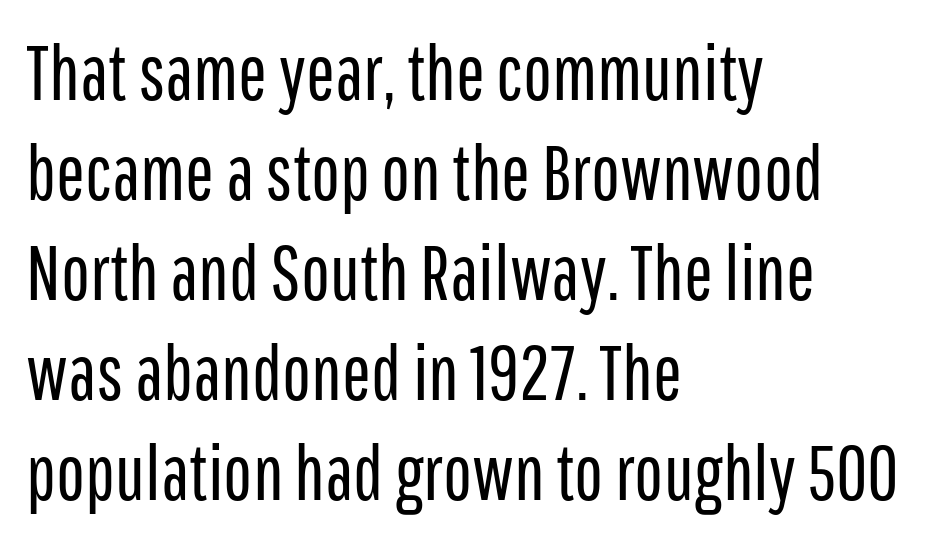
{"serif": "no", "italic": "no", "bold": "no", "weight": "regular", "width": "condensed", "stroke_contrast": "low", "x_height": "medium", "monospaced": "no", "underline": "no", "align": "left", "line_spacing": "normal", "line_spacing_ratio": 1.3, "letter_spacing": "normal", "letter_spacing_em": 0.0, "glyph_px": 77}
